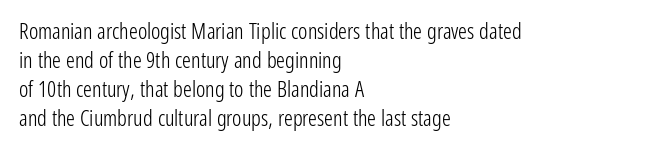
Tall strokes in this sample are plumb rather than angled. The passage shown has conventional tracking throughout. Every row of glyphs begins at an identical x-position on the left. A normal amount of white space separates one row of letters from the next. Type without underlining.
